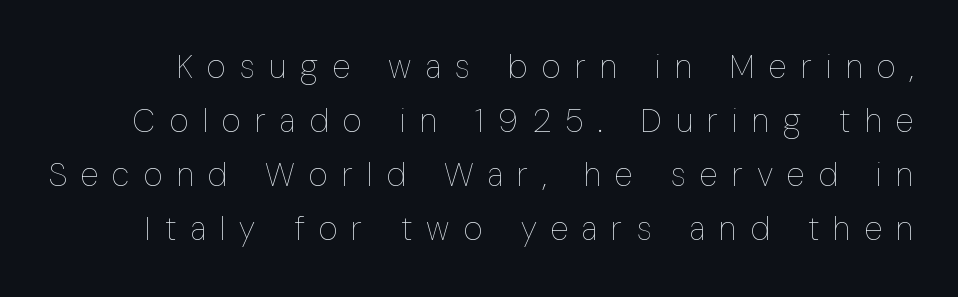
{"italic": "no", "bold": "no", "weight": "thin", "width": "condensed", "stroke_contrast": "low", "x_height": "medium", "monospaced": "no", "underline": "no", "line_spacing": "normal", "line_spacing_ratio": 1.64, "letter_spacing": "wide", "letter_spacing_em": 0.43, "glyph_px": 33}
